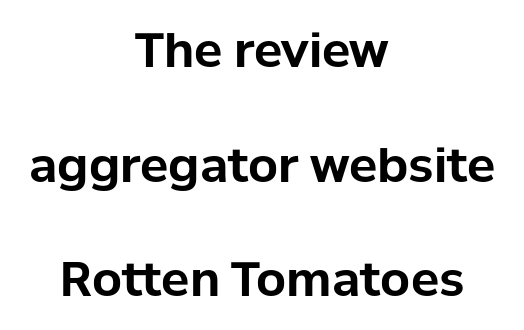
{"serif": "no", "italic": "no", "bold": "yes", "weight": "bold", "width": "normal", "stroke_contrast": "low", "x_height": "medium", "monospaced": "no", "underline": "no", "align": "center", "line_spacing": "loose", "line_spacing_ratio": 2.44, "letter_spacing": "normal", "letter_spacing_em": 0.0, "glyph_px": 47}
